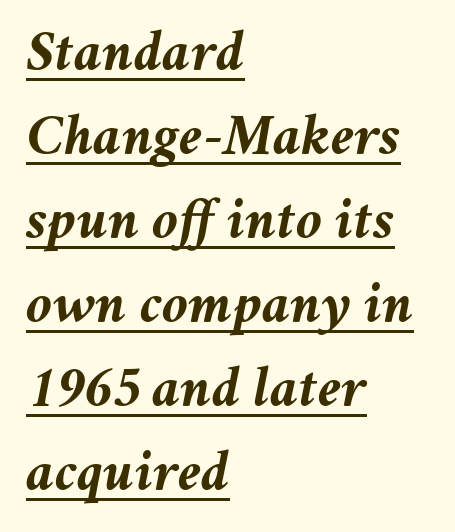
The image shows 60 px semibold type, italic (leaning right); set left-aligned, normal line spacing (1.4x), normal letter spacing, underlined; medium stroke contrast and a medium x-height.
